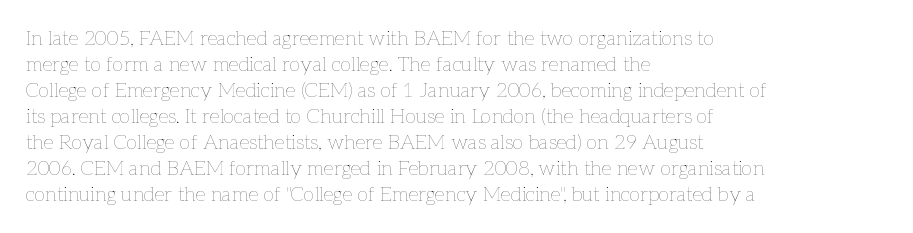
The image shows 20 px text type, upright; set left-aligned, normal line spacing (1.3x), normal letter spacing, not underlined.
